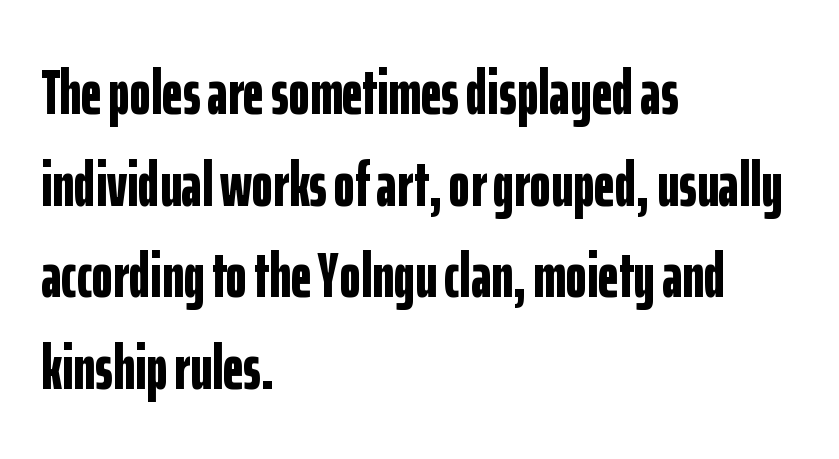
{"serif": "no", "italic": "no", "bold": "yes", "weight": "bold", "width": "condensed", "stroke_contrast": "low", "x_height": "medium", "monospaced": "no", "underline": "no", "align": "left", "line_spacing": "normal", "line_spacing_ratio": 1.43, "letter_spacing": "normal", "letter_spacing_em": 0.0, "glyph_px": 64}
